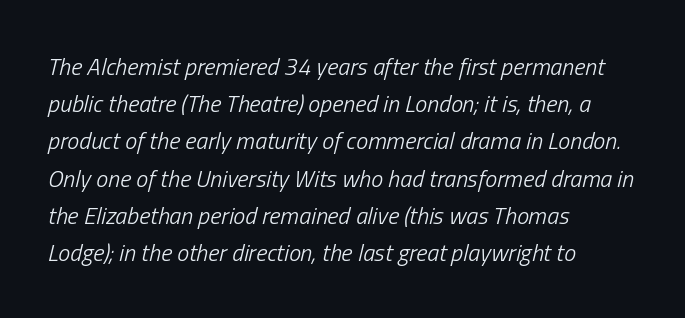
Q: Is the text bold? A: No.
Q: Is the text italic (slanted)? A: Yes, it leans right by about 13 degrees.
Q: Is the text underlined? A: No.
Q: How is the paragraph aligned? A: Left-aligned.
Q: Is the spacing between letters normal or unusually wide? A: Normal.
Q: Is the spacing between lines tight, normal or loose? A: Normal.
